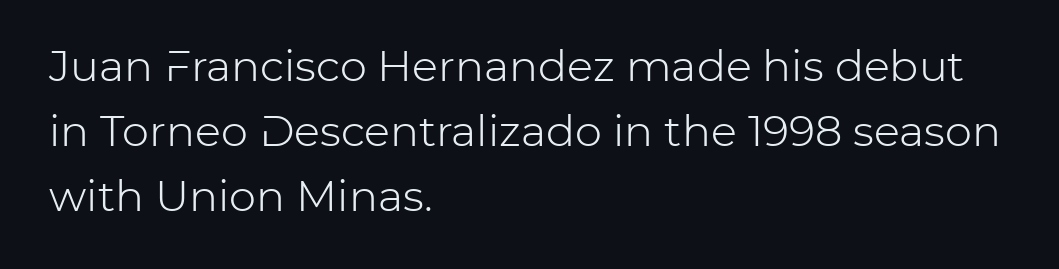
Q: Is the text bold? A: No.
Q: Is the text italic (slanted)? A: No, it is upright.
Q: Is the typeface a serif or a sans-serif typeface? A: Sans-serif.
Q: Is the text underlined? A: No.
Q: How is the paragraph aligned? A: Left-aligned.
Q: Is the spacing between letters normal or unusually wide? A: Normal.
Q: Is the spacing between lines tight, normal or loose? A: Normal.
Q: Width (condensed, normal, or wide)? A: Normal.
Q: Stroke contrast? A: Low.
Q: x-height? A: Medium.
Q: Monospaced? A: No.
